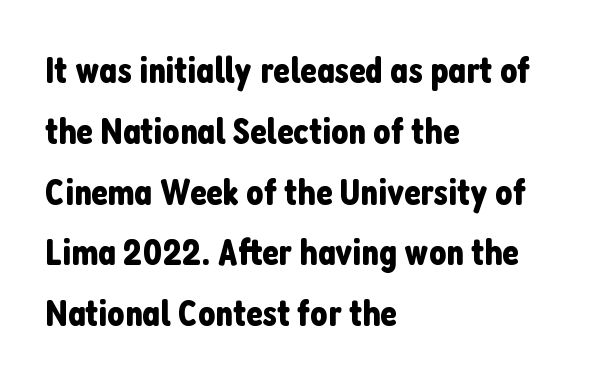
The image shows 38 px condensed sans-serif type, upright; set left-aligned, normal line spacing (1.6x), normal letter spacing, not underlined; low stroke contrast and a medium x-height.
